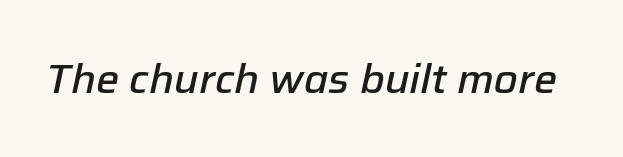
The image shows 41 px semibold type, italic (leaning right); set normal letter spacing, not underlined; low stroke contrast and a medium x-height.
